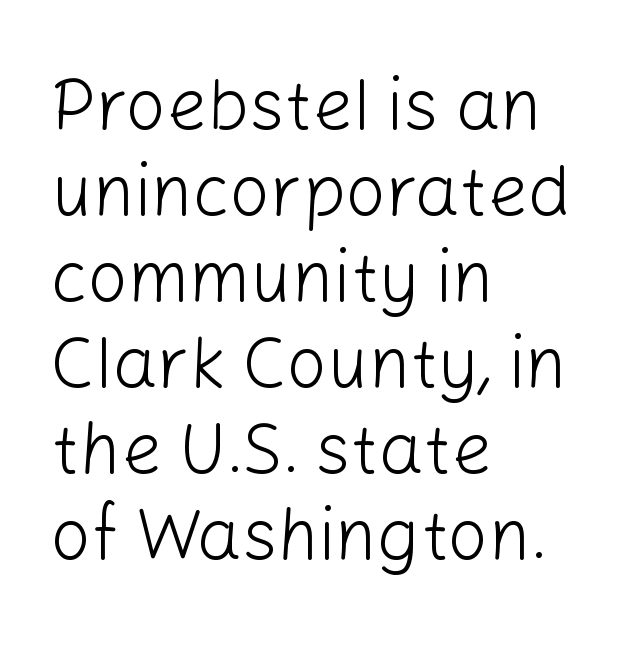
The passage shown is not underscored anywhere. Each line starts at the same left margin while the right side varies. The font sits on the lighter half of the weight spectrum, regular included. Grotesque or geometric, the face here clearly has no serifs. Ascenders rise straight up at ninety degrees.
